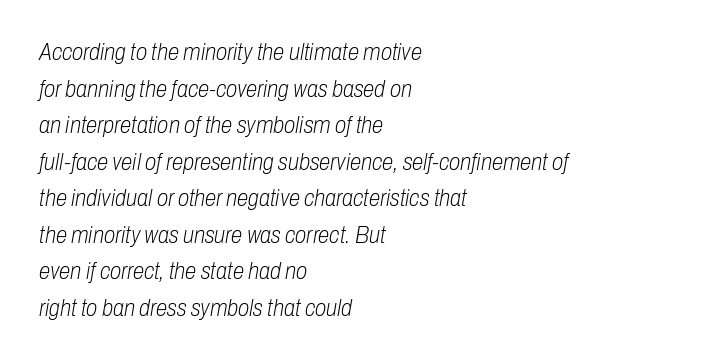
{"italic": "yes", "lean": "right", "slant_degrees": 10, "bold": "no", "underline": "no", "align": "left", "line_spacing": "normal", "line_spacing_ratio": 1.59, "letter_spacing": "normal", "letter_spacing_em": 0.0, "glyph_px": 23}
